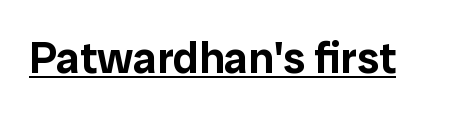
Proportional: the letters do not fall into vertical columns. The text was rendered using a sans face with plain stroke endings. Tall strokes in this sample are plumb rather than angled. Honestly, the letter spacing is just normal — you wouldn't notice it. The rendering uses the underline text-decoration.
